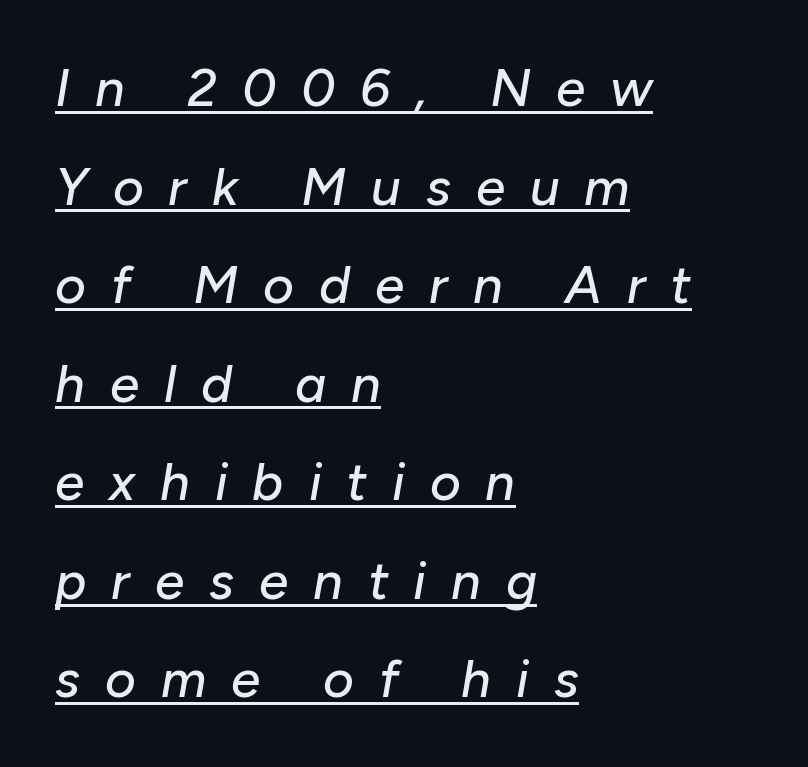
Q: Is the text italic (slanted)? A: Yes, it leans right by about 10 degrees.
Q: Is the text underlined? A: Yes.
Q: How is the paragraph aligned? A: Left-aligned.
Q: Is the spacing between letters normal or unusually wide? A: Unusually wide.
Q: Width (condensed, normal, or wide)? A: Normal.
Q: Stroke contrast? A: Low.
Q: x-height? A: Medium.
Q: Monospaced? A: No.
